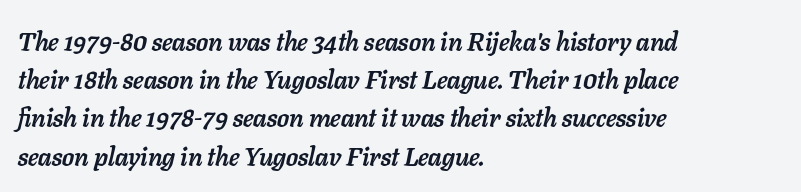
A typesetter would call this zero additional tracking. Pretty heavy lettering here — definitely bold. The area under the type is left untouched. These lines were composed using italics. Is the block centered? No — it sits flush against the left margin. Regarding leading, the lines here are spaced in the standard way.
